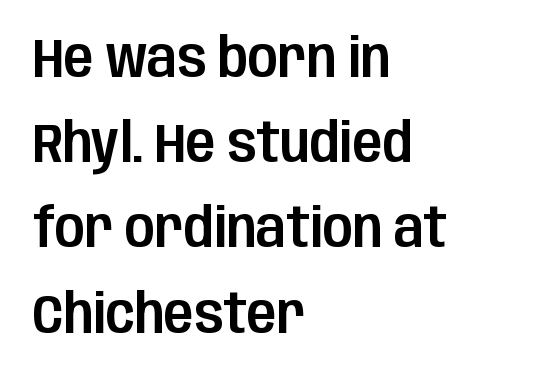
Q: Is the text italic (slanted)? A: No, it is upright.
Q: Is the typeface a serif or a sans-serif typeface? A: Sans-serif.
Q: Is the text underlined? A: No.
Q: How is the paragraph aligned? A: Left-aligned.
Q: Is the spacing between letters normal or unusually wide? A: Normal.
Q: Is the spacing between lines tight, normal or loose? A: Normal.
Q: Width (condensed, normal, or wide)? A: Condensed.
Q: Stroke contrast? A: Low.
Q: x-height? A: Large.
Q: Monospaced? A: No.
